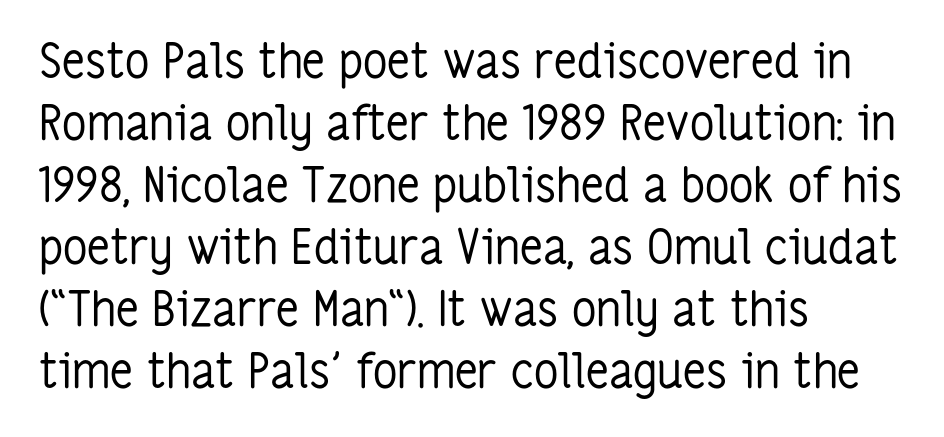
Spacing verdict: proportional, widths tailored to each character. Unlike italic type, these characters show no tilt at all. Summary of vertical rhythm: regular, with standard interline spacing. This is not heavy type; no bold has been used. The glyphs are unaccompanied by any horizontal stroke below them.
